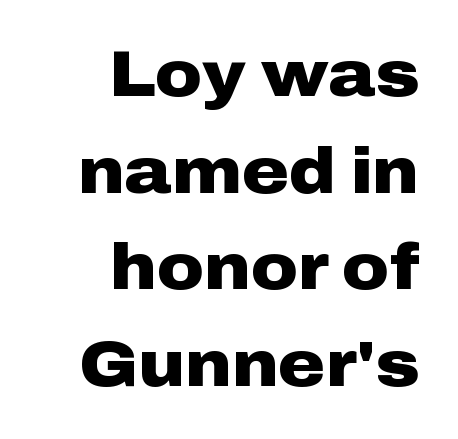
{"serif": "no", "italic": "no", "bold": "yes", "weight": "heavy", "width": "wide", "stroke_contrast": "low", "x_height": "medium", "monospaced": "no", "underline": "no", "align": "right", "line_spacing": "normal", "line_spacing_ratio": 1.51, "letter_spacing": "normal", "letter_spacing_em": 0.0, "glyph_px": 64}
